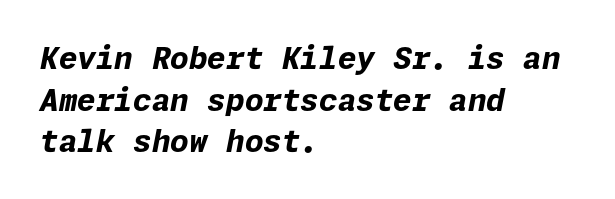
Q: Is the text bold? A: Yes.
Q: Is the text italic (slanted)? A: Yes, it leans right by about 11 degrees.
Q: Is the text underlined? A: No.
Q: How is the paragraph aligned? A: Left-aligned.
Q: Is the spacing between letters normal or unusually wide? A: Normal.
Q: Is the spacing between lines tight, normal or loose? A: Normal.
Q: Width (condensed, normal, or wide)? A: Normal.
Q: Stroke contrast? A: Low.
Q: x-height? A: Medium.
